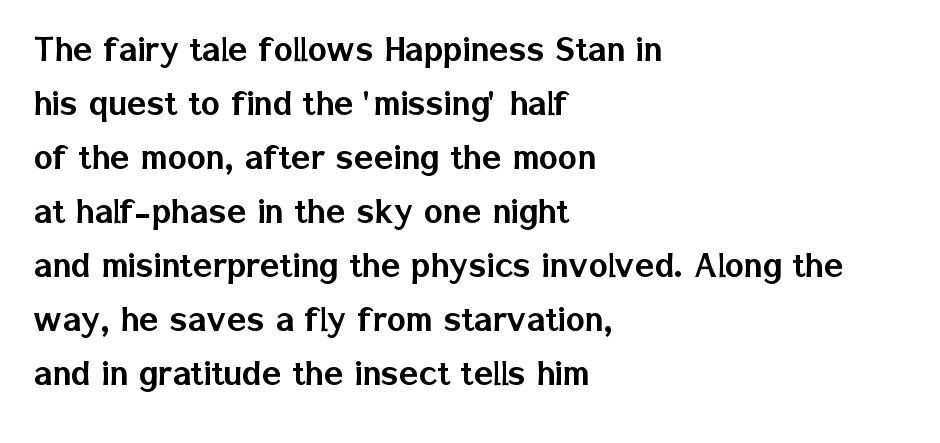
Q: Is the text italic (slanted)? A: No, it is upright.
Q: Is the typeface a serif or a sans-serif typeface? A: Sans-serif.
Q: Is the text underlined? A: No.
Q: How is the paragraph aligned? A: Left-aligned.
Q: Is the spacing between letters normal or unusually wide? A: Normal.
Q: Is the spacing between lines tight, normal or loose? A: Normal.
Q: Width (condensed, normal, or wide)? A: Normal.
Q: Stroke contrast? A: Low.
Q: x-height? A: Medium.
Q: Monospaced? A: No.
